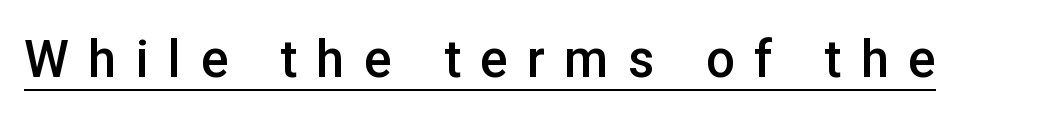
The image shows 51 px semibold sans-serif type, upright; set unusually wide letter spacing (+0.38 em), underlined; low stroke contrast and a medium x-height.
